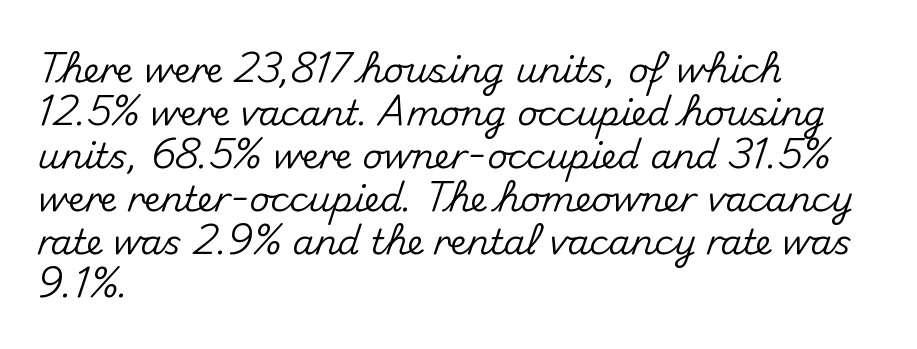
{"serif": "no", "width": "normal", "stroke_contrast": "medium", "x_height": "small", "monospaced": "no", "underline": "no", "align": "left", "line_spacing_ratio": 1.23, "letter_spacing": "normal", "letter_spacing_em": 0.0, "glyph_px": 35}
